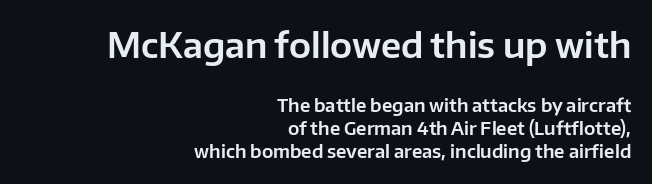
{"serif": "no", "italic": "no", "width": "normal", "stroke_contrast": "low", "x_height": "medium", "monospaced": "no", "underline": "no", "align": "right", "line_spacing": "normal", "line_spacing_ratio": 1.27, "letter_spacing": "normal", "letter_spacing_em": 0.0, "larger_block": "first", "size_ratio": 1.94, "glyph_px": 35}
